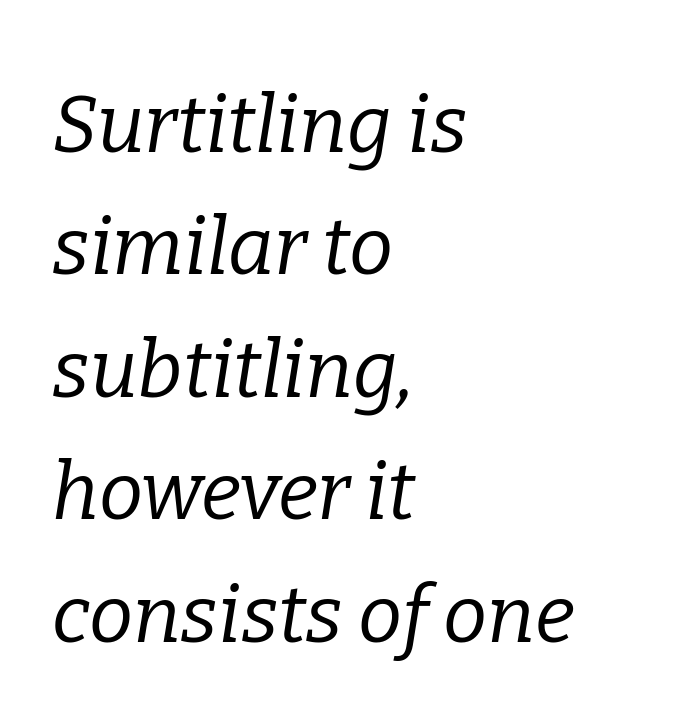
Evenly set lines give the paragraph a standard silhouette. The whole block is typeset with a tilt. Here the glyphs are tracked normally, forming tight word shapes. The strip under each line holds only bare page.
